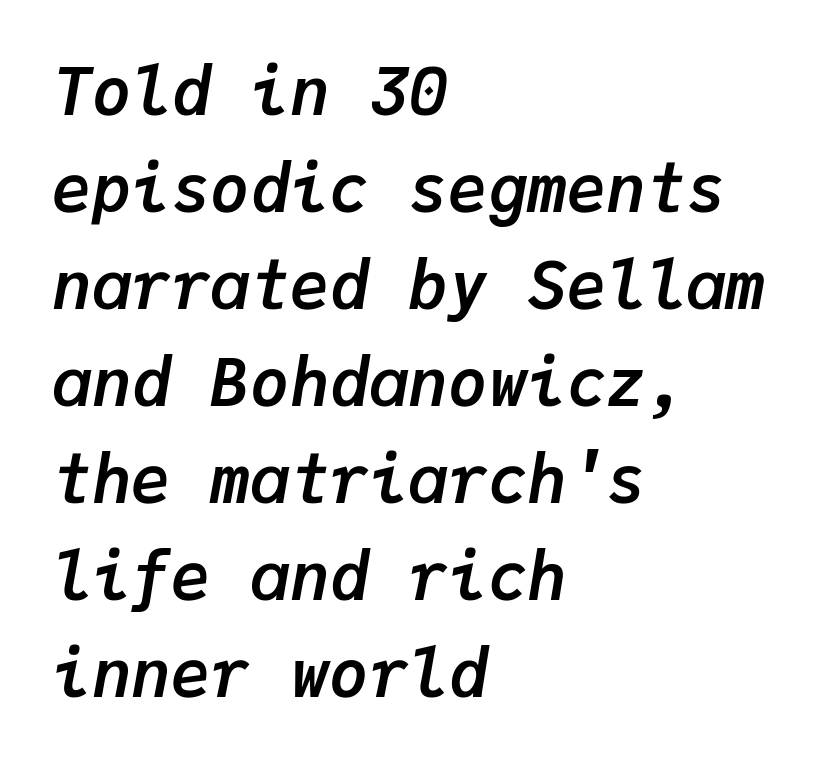
{"italic": "yes", "lean": "right", "slant_degrees": 9, "bold": "yes", "weight": "semibold", "width": "normal", "stroke_contrast": "low", "x_height": "medium", "monospaced": "yes", "underline": "no", "align": "left", "line_spacing": "normal", "line_spacing_ratio": 1.47, "letter_spacing": "normal", "letter_spacing_em": 0.0, "glyph_px": 66}
